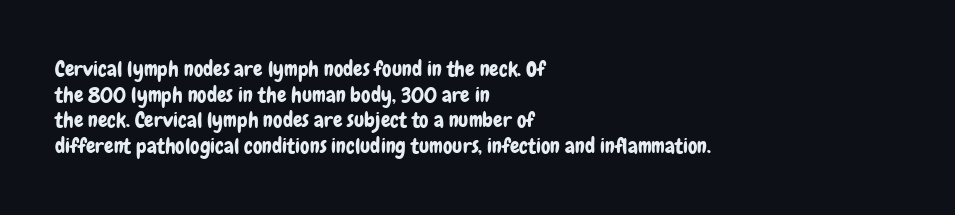
{"italic": "no", "underline": "no", "align": "left", "line_spacing_ratio": 1.22, "letter_spacing": "normal", "letter_spacing_em": 0.0, "glyph_px": 21}
